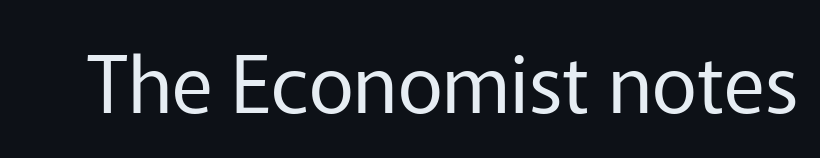
The image shows 78 px regular-weight sans-serif type, upright; set normal letter spacing, not underlined; low stroke contrast and a medium x-height.
